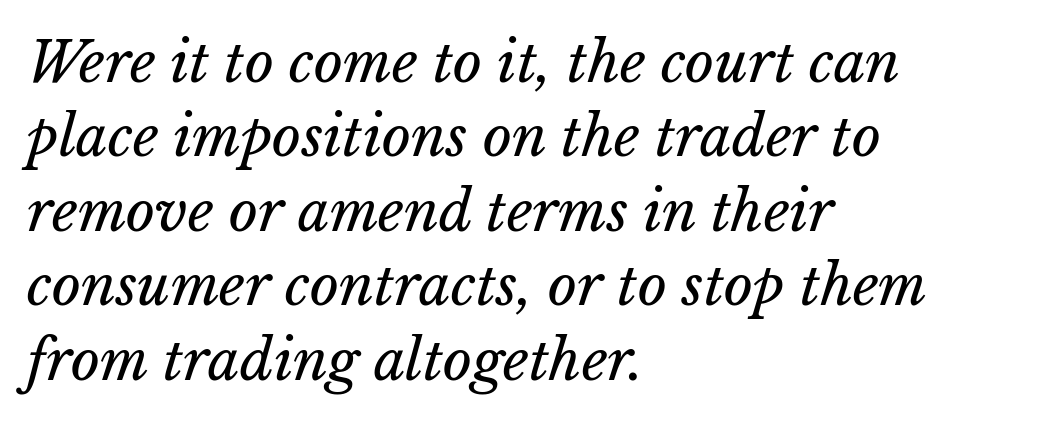
{"italic": "yes", "lean": "right", "slant_degrees": 15, "bold": "no", "weight": "regular", "width": "normal", "stroke_contrast": "low", "x_height": "medium", "monospaced": "no", "underline": "no", "align": "left", "line_spacing": "normal", "line_spacing_ratio": 1.33, "letter_spacing": "normal", "letter_spacing_em": 0.0, "glyph_px": 56}
